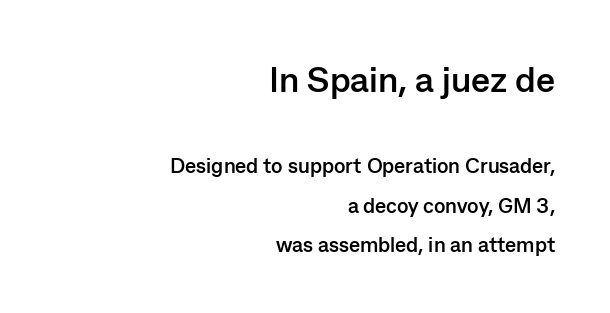
{"serif": "no", "italic": "no", "bold": "yes", "weight": "semibold", "width": "normal", "stroke_contrast": "low", "x_height": "medium", "monospaced": "no", "underline": "no", "align": "right", "line_spacing_ratio": 1.88, "letter_spacing": "normal", "letter_spacing_em": 0.0, "larger_block": "first", "size_ratio": 1.71, "glyph_px": 36}
